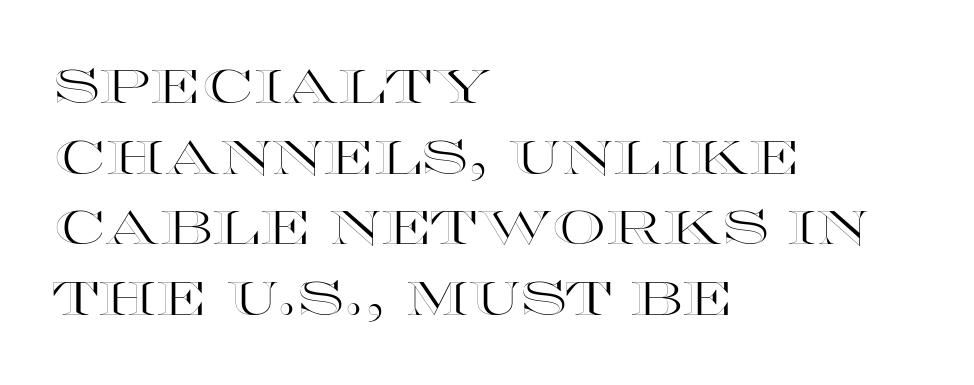
This sample uses an upright cut, with every glyph sitting square on the baseline. If you measured baseline to baseline, you'd find a middling distance. Varying glyph widths throughout — classic text-font behaviour. The string is rendered with underlining switched off. What stands out about the letter spacing? Nothing — it is the standard amount.
